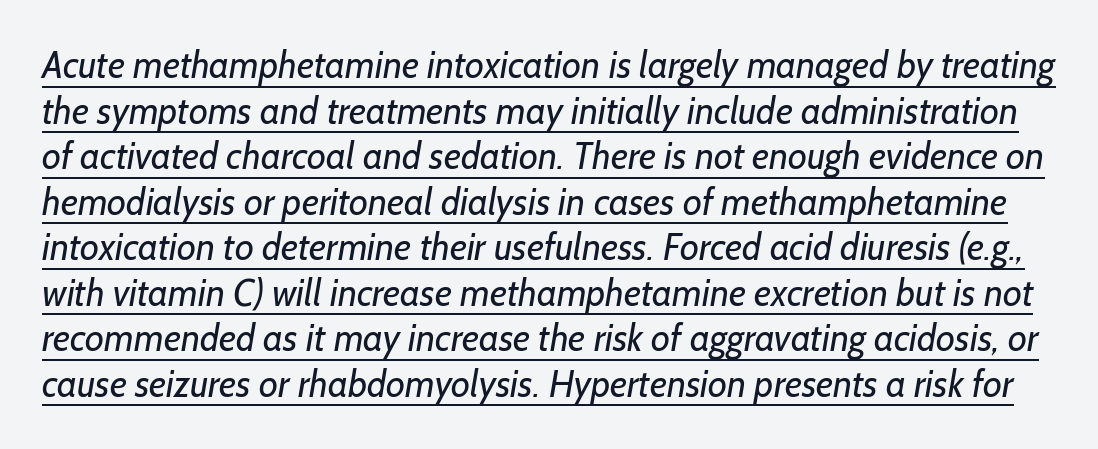
The image shows 37 px regular-weight sans-serif type; set line spacing 1.23x, normal letter spacing, underlined; low stroke contrast and a medium x-height.
